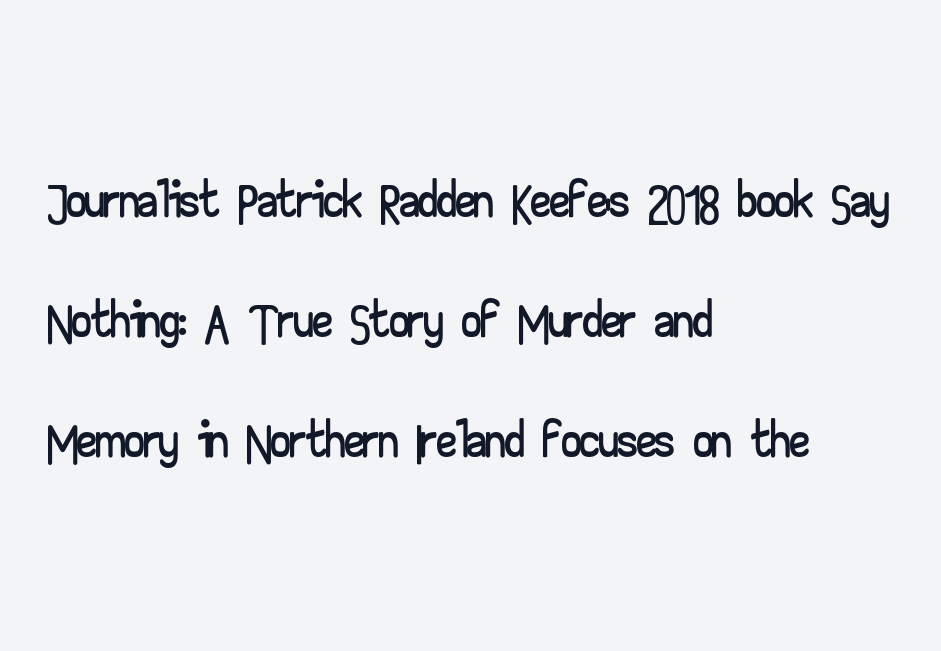
Every row of glyphs begins at an identical x-position on the left. Grotesque or geometric, the face here clearly has no serifs. Proportional: the letters do not fall into vertical columns. Rows of type keep a routine distance in the vertical direction.
